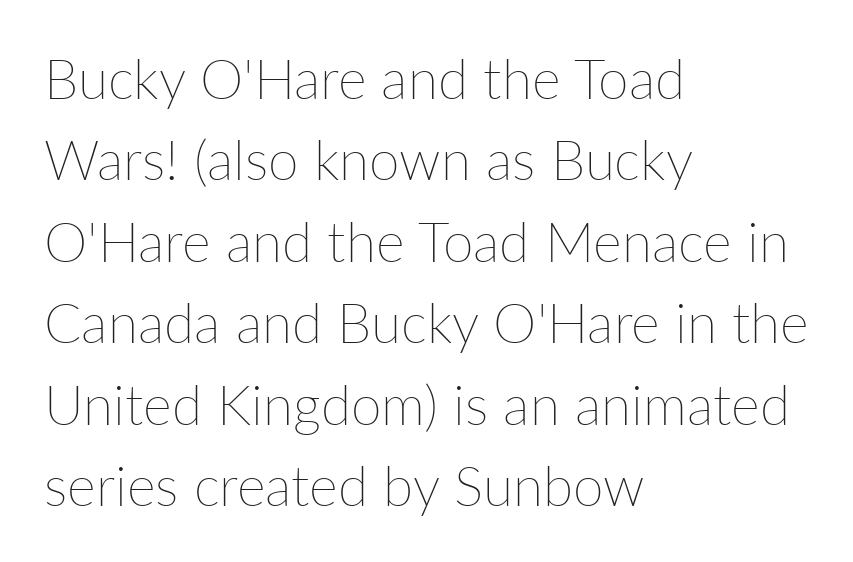
Students, observe: this is what conventionally led text looks like. Is this a fixed-width face? No — the glyphs have proportional, varying widths. This reads as an unemphasized weight, regular at the heaviest. Tracking value appears to be zero — textbook default spacing. The space directly below the letters is spotless. Quick note: not italic, upright.
